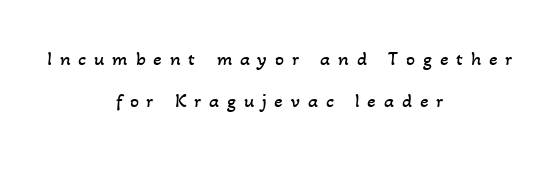
Q: Is the text bold? A: No.
Q: Is the text underlined? A: No.
Q: How is the paragraph aligned? A: Centered.
Q: Is the spacing between letters normal or unusually wide? A: Unusually wide.
Q: Is the spacing between lines tight, normal or loose? A: Loose.
